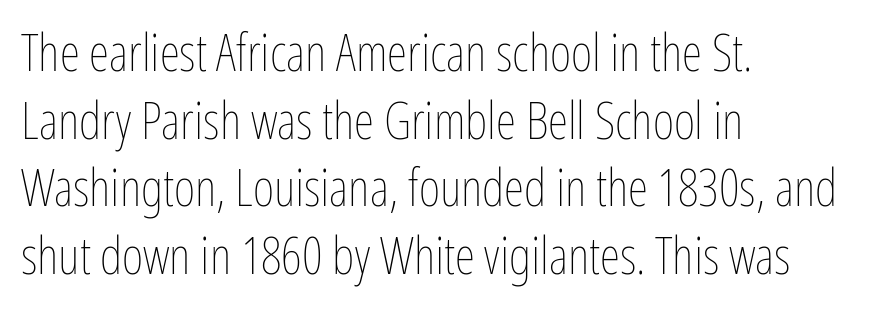
The image shows 52 px thin, condensed type, upright; set left-aligned, normal line spacing (1.3x), normal letter spacing, not underlined; low stroke contrast and a medium x-height.
